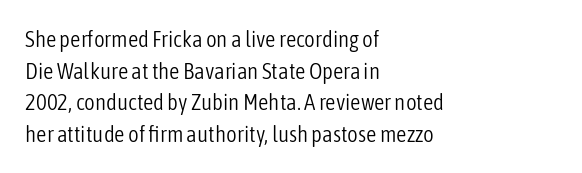
Q: Is the text bold? A: No.
Q: Is the text italic (slanted)? A: No, it is upright.
Q: Is the text underlined? A: No.
Q: How is the paragraph aligned? A: Left-aligned.
Q: Is the spacing between letters normal or unusually wide? A: Normal.
Q: Is the spacing between lines tight, normal or loose? A: Normal.
